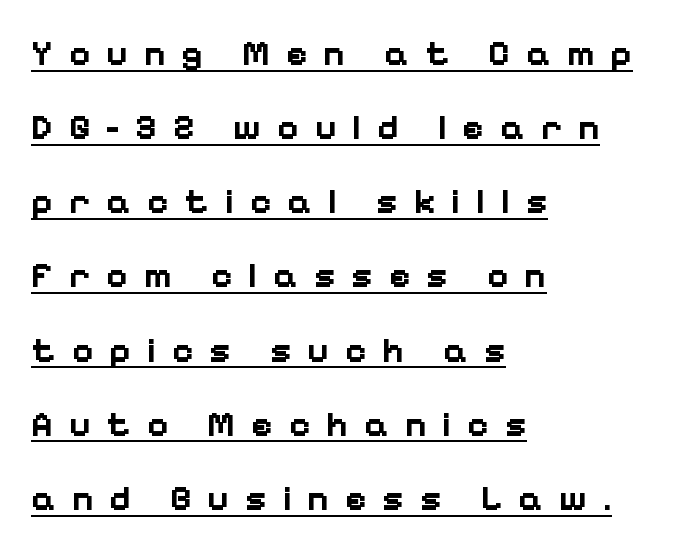
Spacing verdict: proportional, widths tailored to each character. Chunky letters — that's bold for sure. A great deal of white space separates one row of letters from the next. Is the block centered? No — it sits flush against the left margin. Letterform terminals end flat and unadorned throughout the passage. Each line of the rendering has a horizontal stroke beneath the glyphs.
